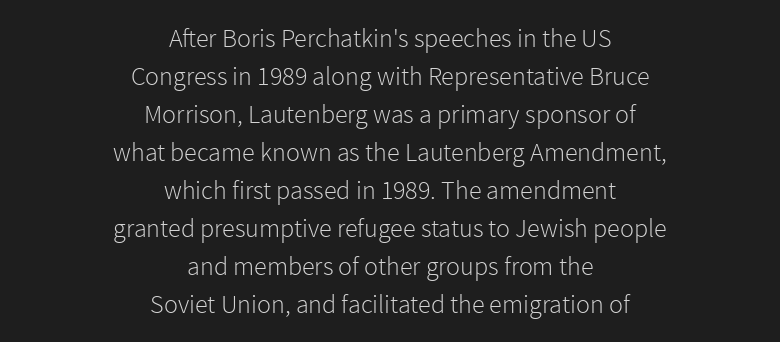
The image shows 26 px text type, upright; set centered, normal line spacing (1.46x), normal letter spacing, not underlined.
